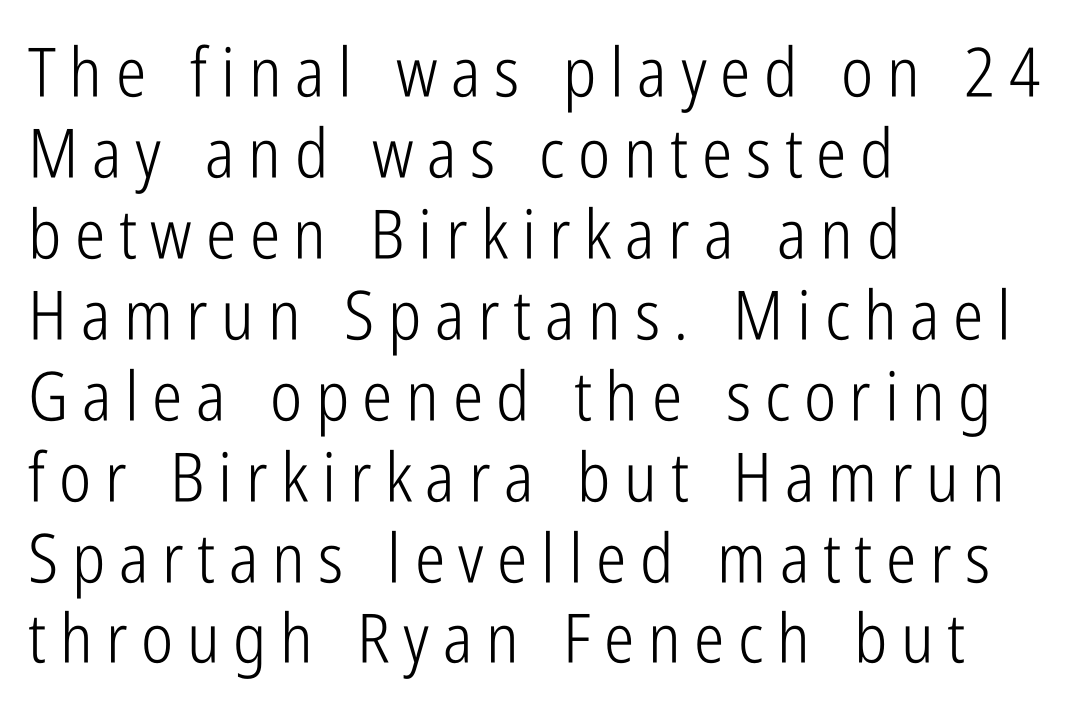
{"serif": "no", "italic": "no", "bold": "no", "weight": "light", "width": "condensed", "stroke_contrast": "low", "x_height": "medium", "monospaced": "no", "underline": "no", "align": "left", "line_spacing_ratio": 1.19, "letter_spacing": "wide", "letter_spacing_em": 0.2, "glyph_px": 68}
